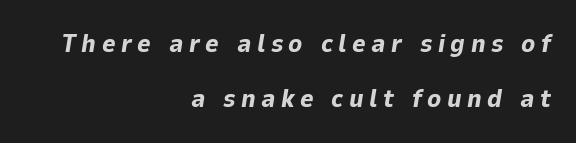
The rendering uses a large line-height, opening up the rows. The axis of the letterforms is tilted away from vertical. Beneath every word, the page is bare. Teacher's note: observe the even right margin — that is flush-right alignment. This is heavy type, rendered in bold.
